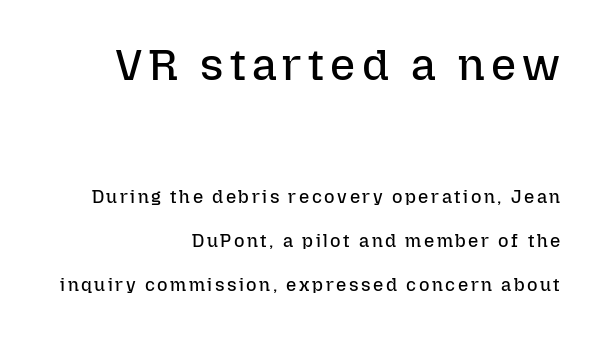
The face used here is proportionally spaced, like ordinary book or web type. Check the space under the baseline: it is left empty. Compare the two chunks: the upper has the greater cap height. Horizontal bands of white between lines are thick stripes. Counters stay open thanks to moderate or lighter strokes. The type sits square on the baseline with zero lean.
